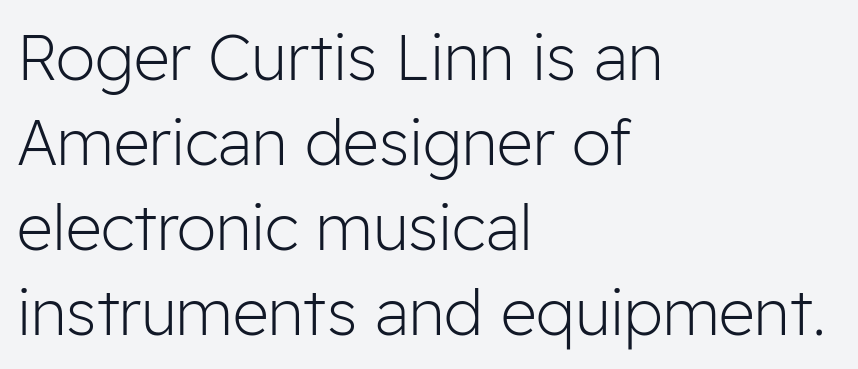
{"serif": "no", "italic": "no", "bold": "no", "weight": "light", "width": "normal", "stroke_contrast": "low", "x_height": "medium", "monospaced": "no", "underline": "no", "align": "left", "line_spacing": "normal", "line_spacing_ratio": 1.35, "letter_spacing": "normal", "letter_spacing_em": 0.0, "glyph_px": 63}
